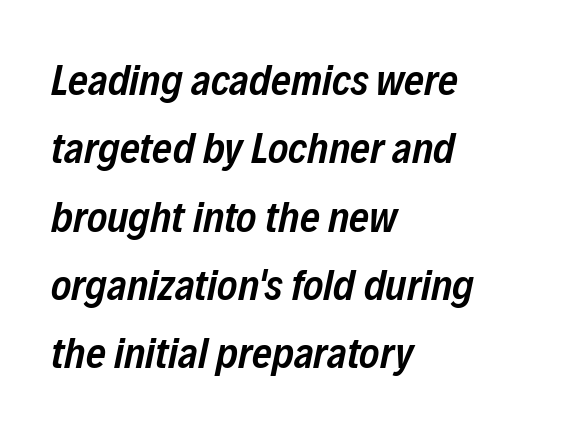
Words float on clear page, feet unadorned. These words are printed semibold, heavier than regular yet not bold. This rendering uses left alignment, leaving the right contour irregular. This is oblique type, the kind used for emphasis or titles.
